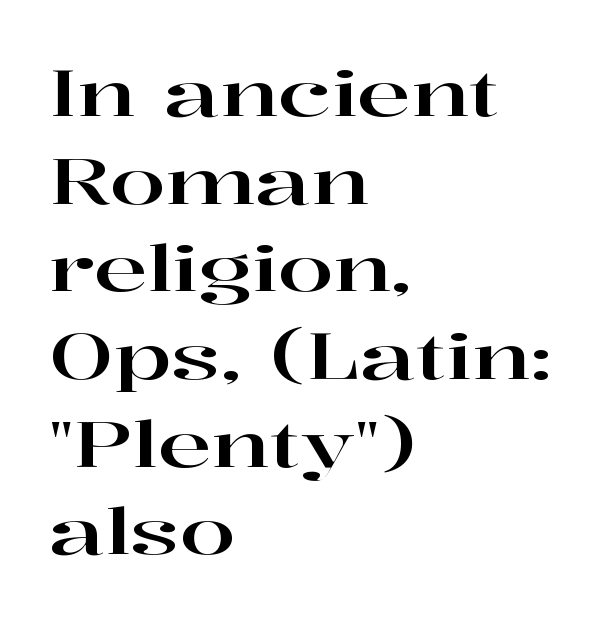
{"serif": "yes", "italic": "no", "width": "wide", "stroke_contrast": "high", "x_height": "medium", "monospaced": "no", "underline": "no", "align": "left", "line_spacing": "normal", "line_spacing_ratio": 1.37, "letter_spacing": "normal", "letter_spacing_em": 0.0, "glyph_px": 64}
